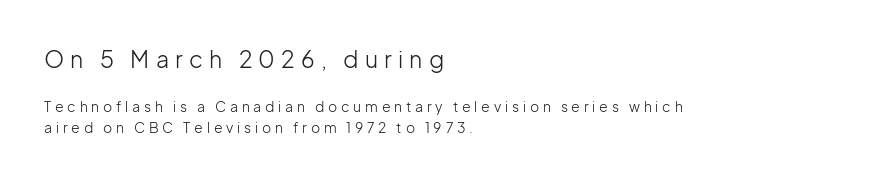
Q: Is the text bold? A: No.
Q: Is the text italic (slanted)? A: No, it is upright.
Q: Is the text underlined? A: No.
Q: How is the paragraph aligned? A: Left-aligned.
Q: Is the spacing between letters normal or unusually wide? A: Unusually wide.
Q: Is the spacing between lines tight, normal or loose? A: Normal.
Q: Which block of text is set in a larger size, the first (top) or the second (bottom)? A: The first (top) one.
